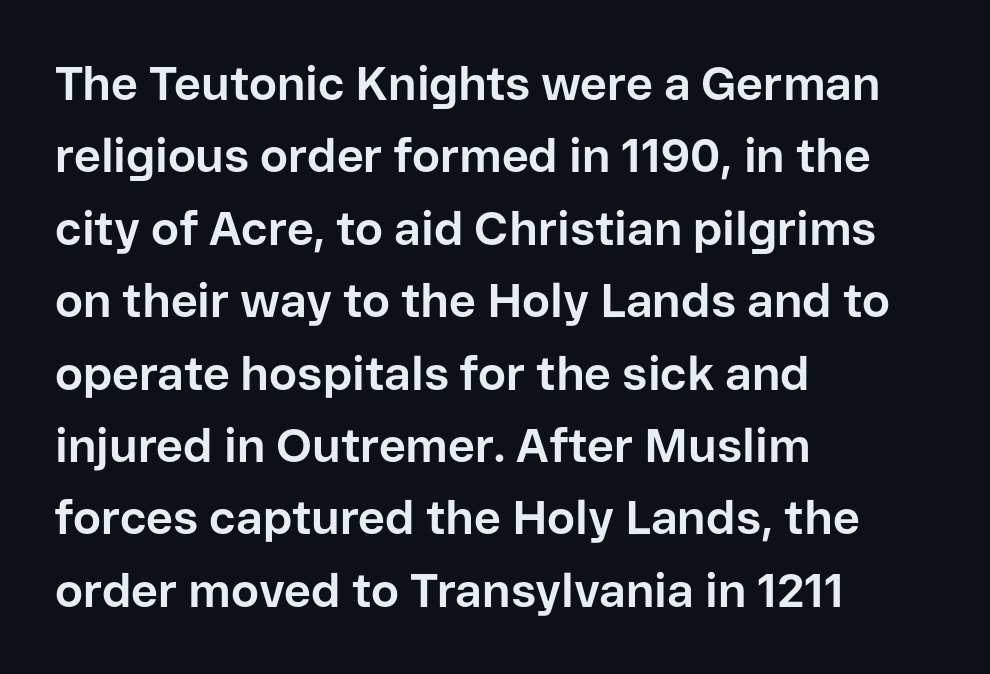
The image shows 47 px bold sans-serif type, upright; set left-aligned, normal line spacing (1.54x), normal letter spacing, not underlined; low stroke contrast and a medium x-height.
